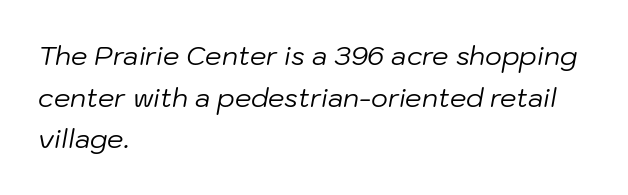
The image shows 26 px text type, italic (leaning right); set left-aligned, normal line spacing (1.6x), normal letter spacing, not underlined.
